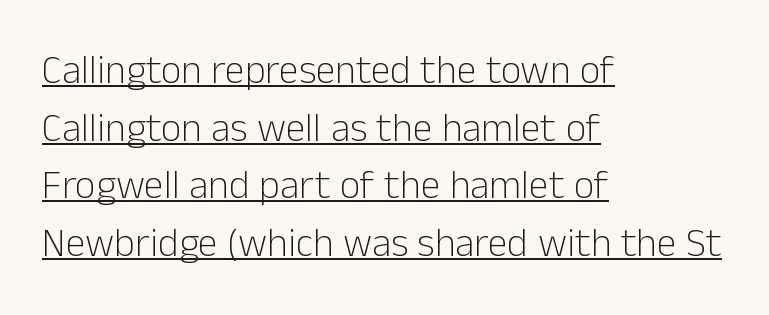
The type family on display is of the sans-serif kind. Weight: not bold — regular or lighter. Ascenders rise straight up at ninety degrees. Which margin do the lines hug? The left one — the right edge is uneven. The letters sit at their default tracking, neither squeezed nor spread. Is this a fixed-width face? No — the glyphs have proportional, varying widths.
